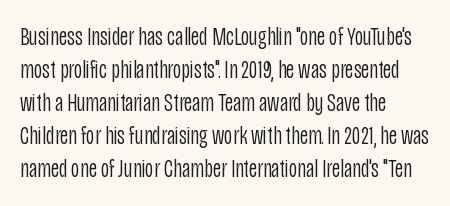
When letters stand straight like this, we call the style roman or upright. These lines sit exactly where default settings would place them. Students, note that the glyphs here touch the page at normal intervals. The passage shown is not bold in any degree. In CSS terms this would be text-align: left. Underlining? Definitely not there.
